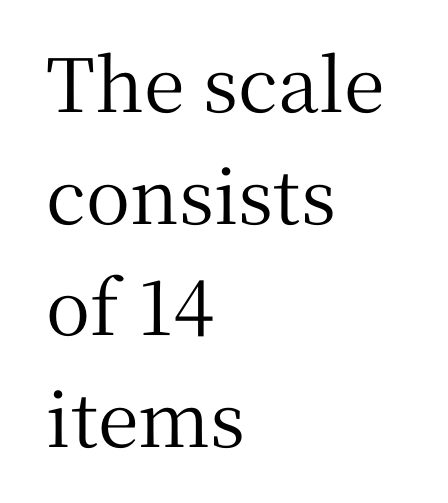
The image shows 74 px serif type, upright; set left-aligned, normal line spacing (1.51x), normal letter spacing, not underlined; medium stroke contrast and a medium x-height.
